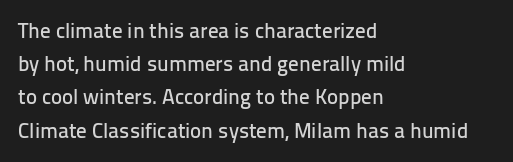
The tracking reads as untouched default to a designer's eye. Anything drawn beneath the words? Only blank space. Leading: standard. The lettering holds an erect, upright posture throughout.
